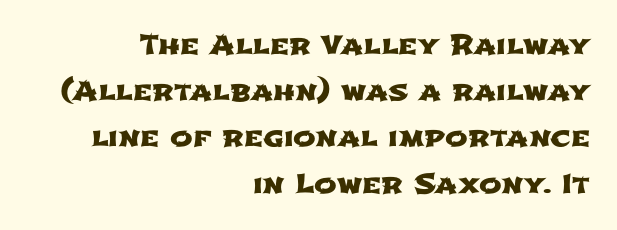
The image shows 27 px text type; set right-aligned, line spacing 1.71x, normal letter spacing, not underlined.
